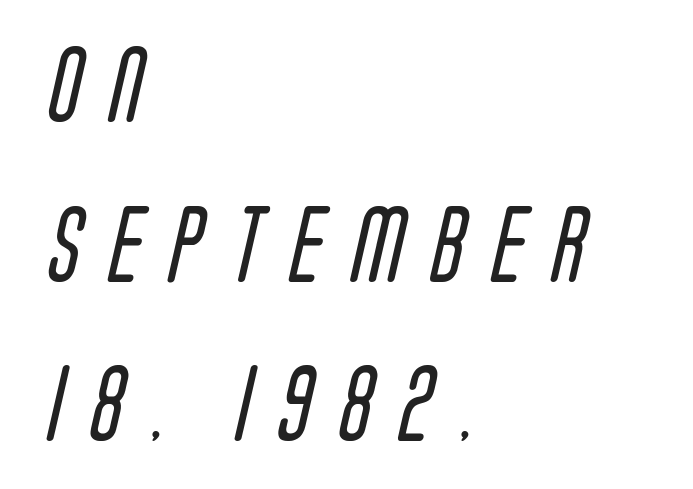
The image shows 76 px regular-weight, condensed sans-serif type; set left-aligned, loose line spacing (2.1x), unusually wide letter spacing (+0.37 em), not underlined; low stroke contrast and a large x-height.
